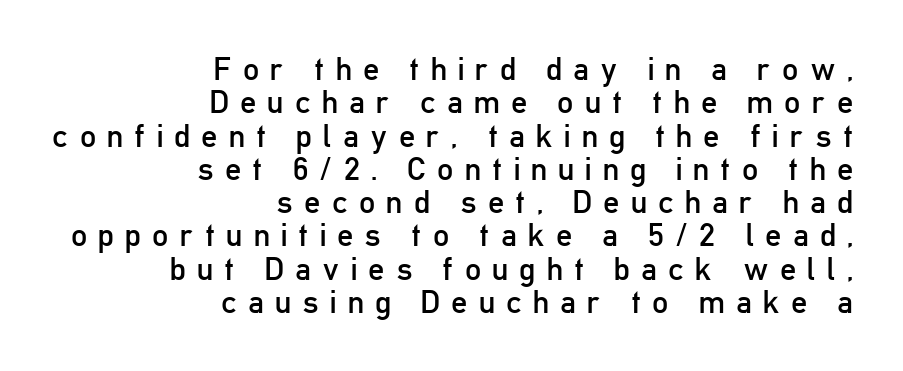
{"serif": "no", "italic": "no", "bold": "no", "weight": "regular", "width": "condensed", "stroke_contrast": "low", "x_height": "medium", "monospaced": "no", "underline": "no", "align": "right", "line_spacing": "tight", "line_spacing_ratio": 1.04, "letter_spacing": "wide", "letter_spacing_em": 0.35, "glyph_px": 32}
